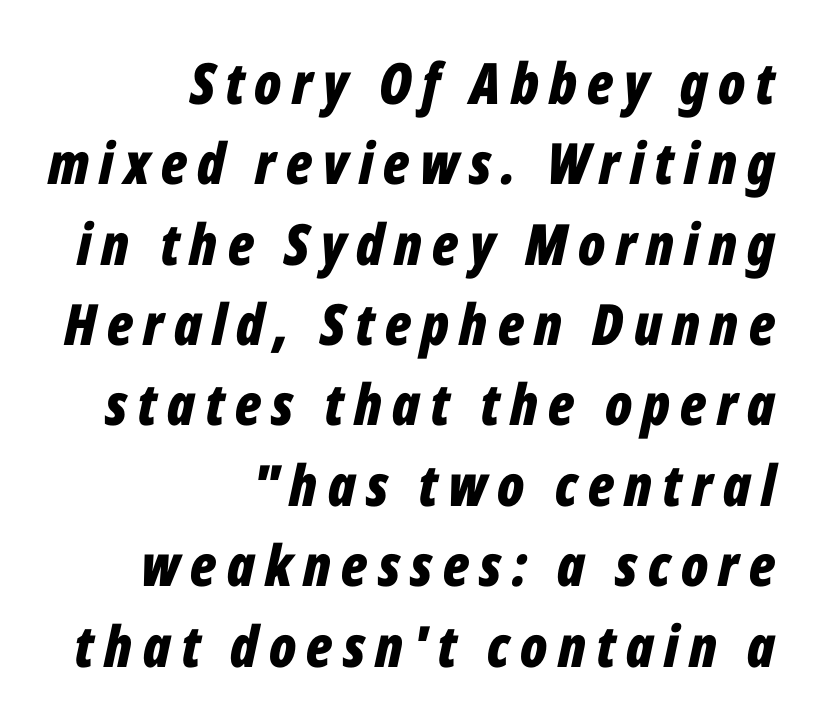
The image shows 57 px bold, condensed type, italic (leaning right); set right-aligned, normal line spacing (1.41x), not underlined; low stroke contrast and a medium x-height.
